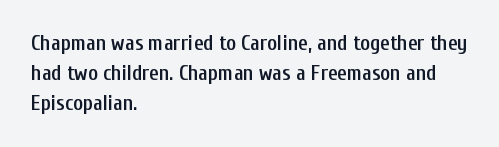
{"italic": "no", "bold": "semi", "underline": "no", "align": "left", "line_spacing": "normal", "line_spacing_ratio": 1.42, "letter_spacing": "normal", "letter_spacing_em": 0.0, "glyph_px": 21}
